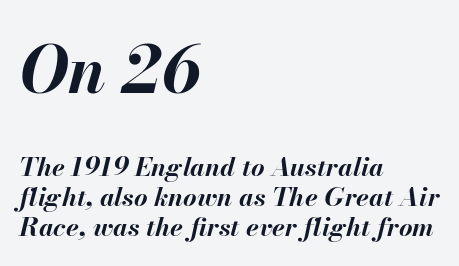
The image shows 65 px bold type, italic (leaning right); set left-aligned, tight line spacing (1.15x), normal letter spacing, not underlined; the first (top) block is 2.5x larger; medium stroke contrast and a small x-height.
